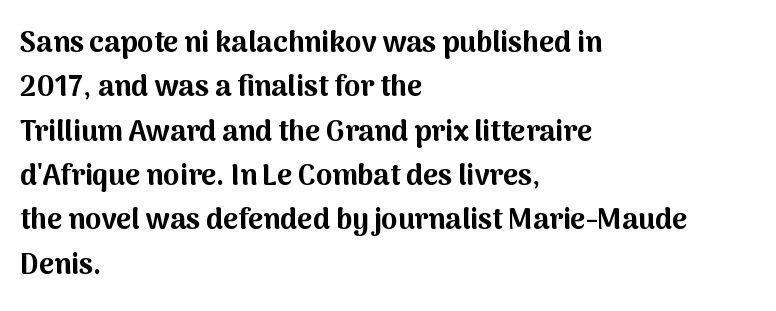
The horizontal fit of the characters is conventional and even. As a designer I'd log this as weight 700, bold. Classification — sans serif. The letters advance in unequal steps, a hallmark of proportional type. Honestly, there is no underline to notice here at all. The text block is weighted toward the left margin, trailing off unevenly rightward.
